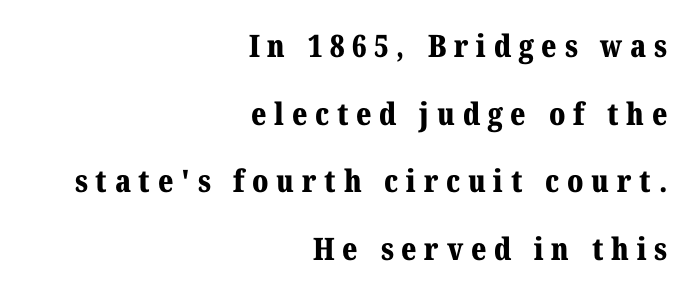
{"serif": "yes", "italic": "no", "bold": "yes", "weight": "bold", "width": "normal", "stroke_contrast": "medium", "x_height": "medium", "monospaced": "no", "underline": "no", "align": "right", "line_spacing": "loose", "line_spacing_ratio": 2.18, "letter_spacing": "wide", "letter_spacing_em": 0.25, "glyph_px": 31}
